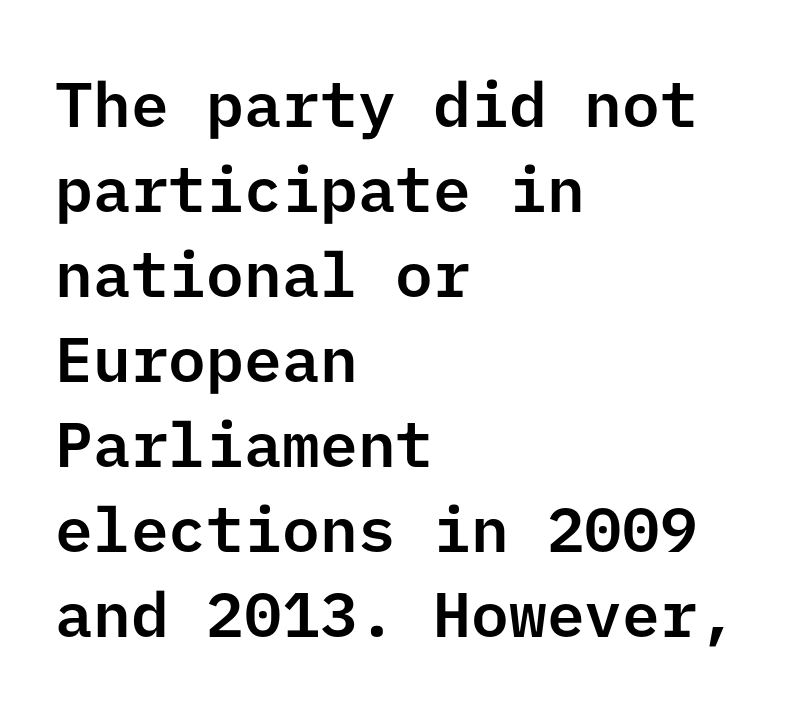
The image shows 63 px sans-serif type, upright; set left-aligned, normal line spacing (1.35x), normal letter spacing, not underlined; low stroke contrast and a medium x-height.
